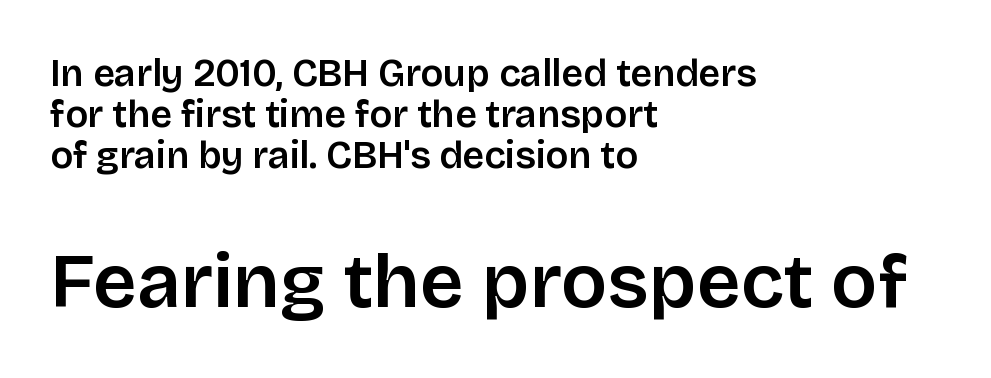
Posture: straight, roman, zero tilt. You could not count columns in this text — the font is proportionally spaced. Observe the absence of serifs on each vertical stroke in this sample. Baseline-to-baseline distance is barely more than the letter height. The glyphs are unaccompanied by any horizontal stroke below them. Caption: multi-line text, flush left, ragged right.
